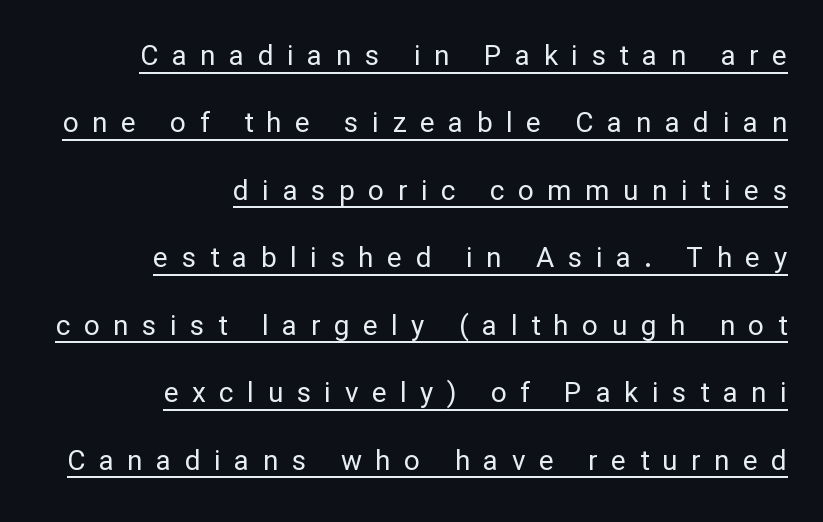
How are the letters spaced? Widely, with obvious added tracking. Alignment: flush right. The weight tops out at a normal text grade. Italic? Not at all — the glyphs are vertical. The text was rendered using a sans face with plain stroke endings. Underlined type.
